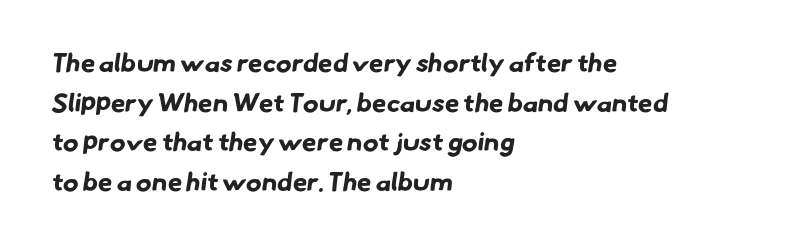
Casual observation: everything's shoved over to the left. Decoration check: the copy has no underline. Quick note: interline space is typical. Weight check: bold — yes, fully. How are the letters spaced? Ordinarily, with no added tracking.
